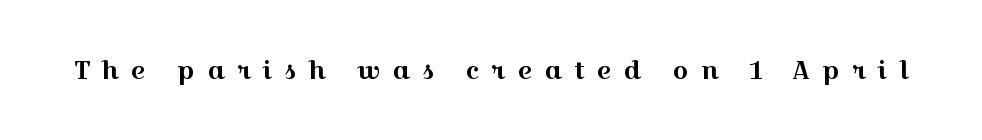
The image shows 25 px text type, upright; set unusually wide letter spacing (+0.48 em), not underlined.
